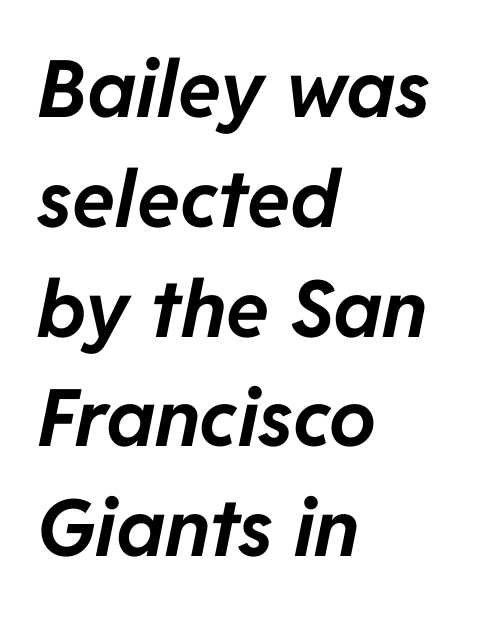
Would a proofreader flag this as italicized? Yes. The line-height multiplier appears to be the usual default. Between one letter and the next there's only the usual sliver of space. Descenders are the only things crossing below the line.
